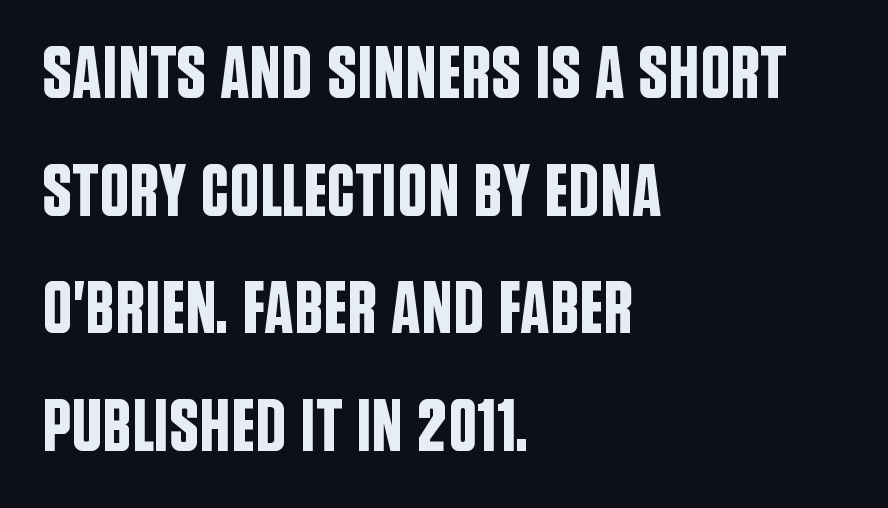
Q: Is the text italic (slanted)? A: No, it is upright.
Q: Is the typeface a serif or a sans-serif typeface? A: Sans-serif.
Q: Is the text underlined? A: No.
Q: How is the paragraph aligned? A: Left-aligned.
Q: Is the spacing between letters normal or unusually wide? A: Normal.
Q: Is the spacing between lines tight, normal or loose? A: Normal.
Q: Width (condensed, normal, or wide)? A: Condensed.
Q: Stroke contrast? A: Low.
Q: x-height? A: Large.
Q: Monospaced? A: No.
